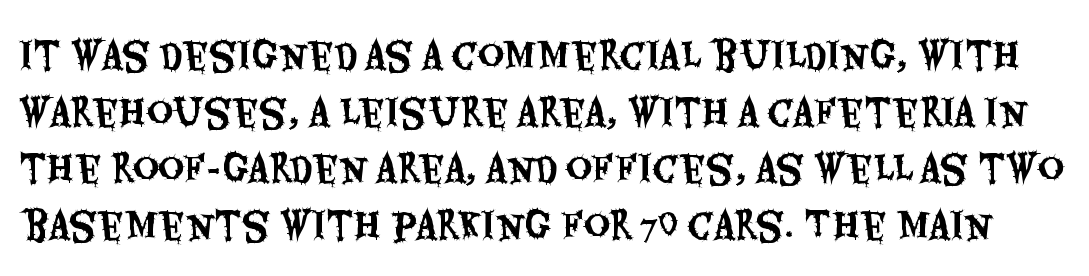
Q: Is the text italic (slanted)? A: No, it is upright.
Q: Is the typeface a serif or a sans-serif typeface? A: Sans-serif.
Q: Is the text underlined? A: No.
Q: Is the spacing between letters normal or unusually wide? A: Normal.
Q: Is the spacing between lines tight, normal or loose? A: Normal.
Q: Width (condensed, normal, or wide)? A: Condensed.
Q: Stroke contrast? A: Medium.
Q: x-height? A: Large.
Q: Monospaced? A: No.
